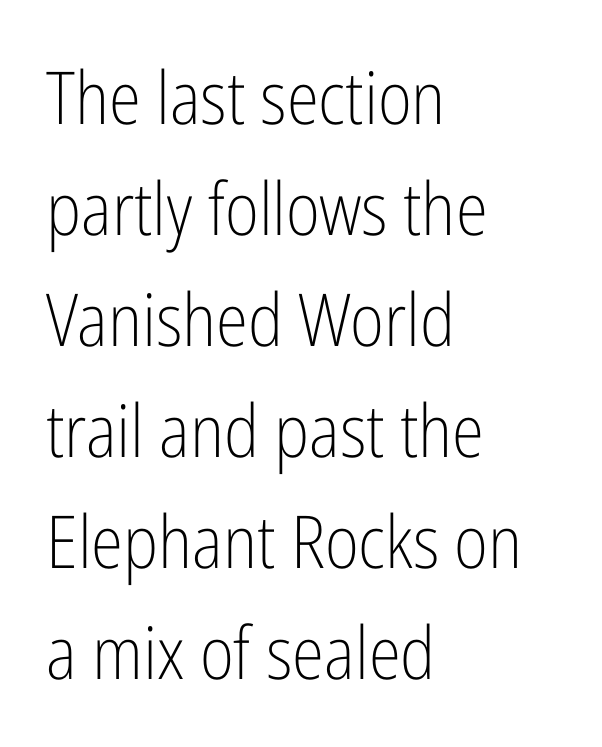
The image shows 73 px light, condensed sans-serif type, upright; set left-aligned, normal line spacing (1.52x), normal letter spacing, not underlined; low stroke contrast and a medium x-height.
